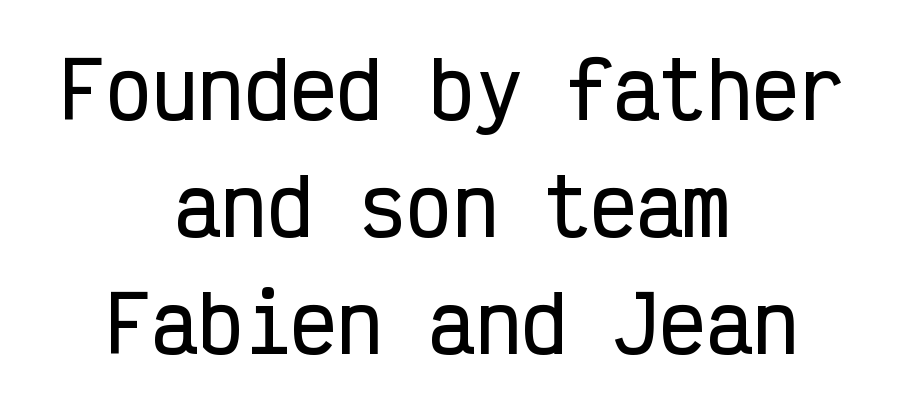
The image shows 77 px condensed sans-serif type, upright, monospaced; set centered, normal line spacing (1.52x), normal letter spacing, not underlined; low stroke contrast and a medium x-height.
